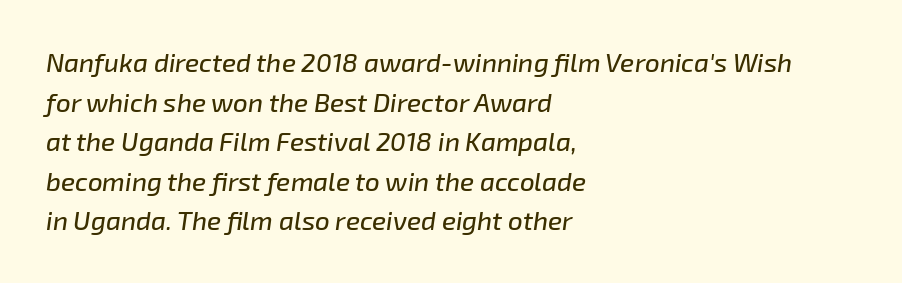
The lines are quadded left. Tracking value appears to be zero — textbook default spacing. These lines were composed using italics. Only glyphs here, with clear space below each row. Compared with typical paragraphs, the rows here are spaced about the same.
